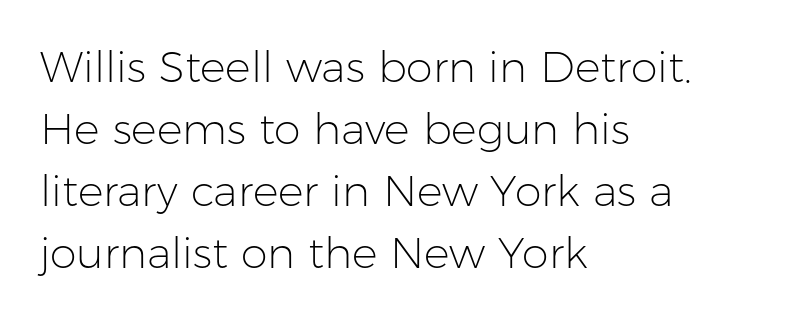
{"serif": "no", "italic": "no", "bold": "no", "weight": "light", "width": "normal", "stroke_contrast": "low", "x_height": "medium", "monospaced": "no", "underline": "no", "align": "left", "line_spacing": "normal", "line_spacing_ratio": 1.44, "letter_spacing": "normal", "letter_spacing_em": 0.0, "glyph_px": 43}
